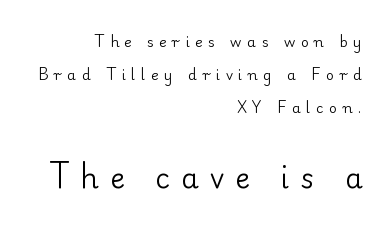
Q: Is the text bold? A: No.
Q: Is the text italic (slanted)? A: No, it is upright.
Q: Is the typeface a serif or a sans-serif typeface? A: Serif.
Q: Is the text underlined? A: No.
Q: How is the paragraph aligned? A: Right-aligned.
Q: Is the spacing between letters normal or unusually wide? A: Unusually wide.
Q: Is the spacing between lines tight, normal or loose? A: Loose.
Q: Which block of text is set in a larger size, the first (top) or the second (bottom)? A: The second (bottom) one.
Q: Width (condensed, normal, or wide)? A: Normal.
Q: Stroke contrast? A: Low.
Q: x-height? A: Small.
Q: Monospaced? A: No.
